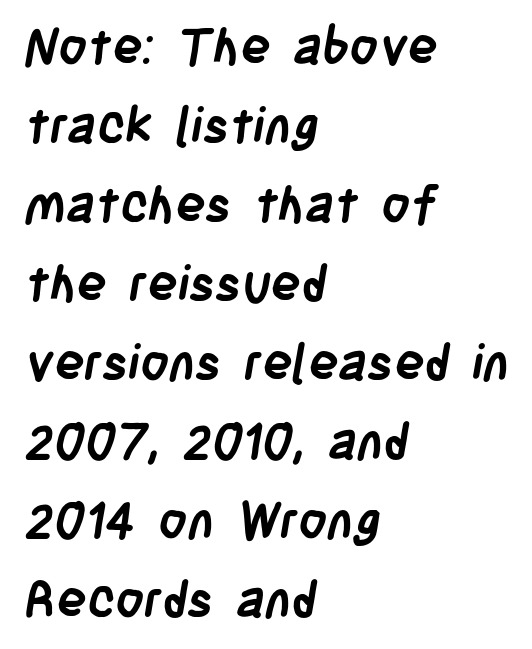
The image shows 50 px semibold, condensed sans-serif type; set left-aligned, normal line spacing (1.58x), normal letter spacing, not underlined; low stroke contrast and a large x-height.
